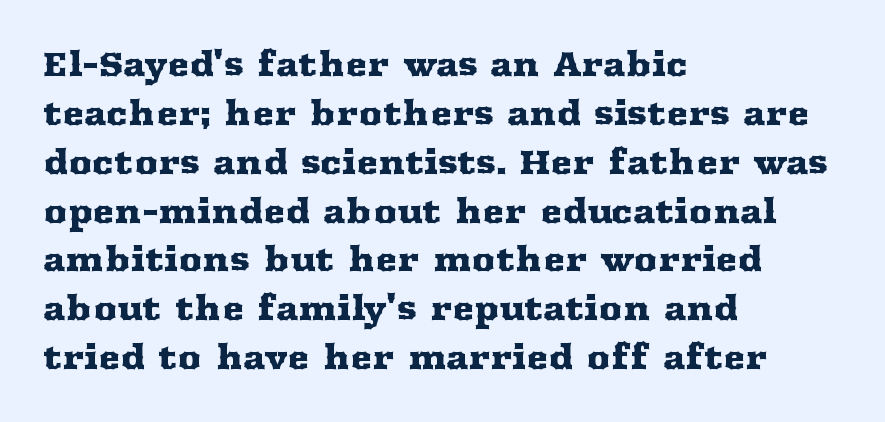
Just letters on the line, the space beneath them empty. Between one letter and the next there's only the usual sliver of space. Quick note: not italic, upright. Varying glyph widths throughout — classic text-font behaviour. Honestly, the row spacing looks completely unremarkable.
